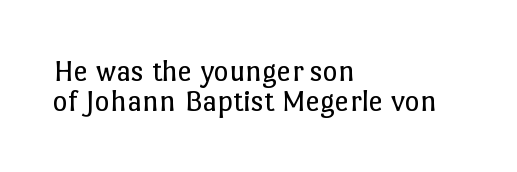
Every row of glyphs begins at an identical x-position on the left. These lines are rendered in a variable-pitch font. This rendering features lettering with no underline. No extra ink here — the face is not bold. This sample uses an upright cut, with every glyph sitting square on the baseline. Notice how descenders almost collide with the ascenders below — that's tight leading.
